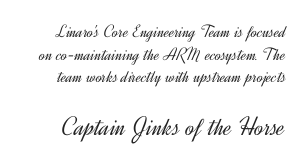
{"bold": "no", "underline": "no", "line_spacing": "normal", "line_spacing_ratio": 1.26, "letter_spacing": "normal", "letter_spacing_em": 0.0, "larger_block": "second", "size_ratio": 1.5, "glyph_px": 27}
